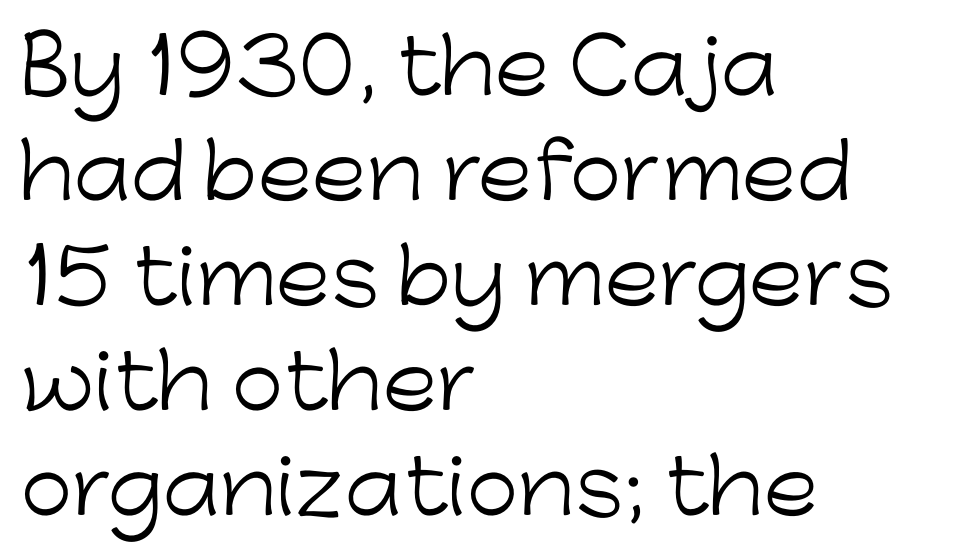
{"serif": "no", "italic": "no", "bold": "no", "weight": "light", "width": "normal", "stroke_contrast": "low", "x_height": "medium", "monospaced": "no", "underline": "no", "align": "left", "line_spacing": "normal", "line_spacing_ratio": 1.4, "letter_spacing": "normal", "letter_spacing_em": 0.0, "glyph_px": 75}
